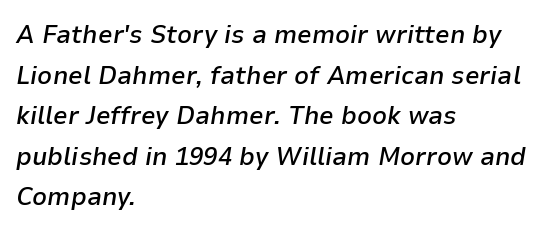
The rendering anchors every line to the left-hand side. Look at the stroke-to-counter ratio: somewhat heavy, a semibold. The words here are not underlined. The rendering applies a slant to the glyphs.
